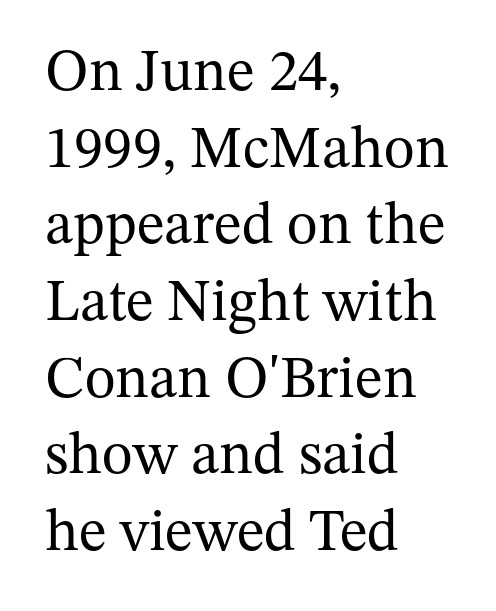
One glance says typical: line gaps are just what's usual. This sample has the flowing, uneven cadence of proportional lettering. Honestly, the letter spacing is just normal — you wouldn't notice it. Type without underlining. Stroke thickness stays within the range of a standard reading face or lighter. Visually the block forms a straight wall on the left and a jagged coastline on the right.
